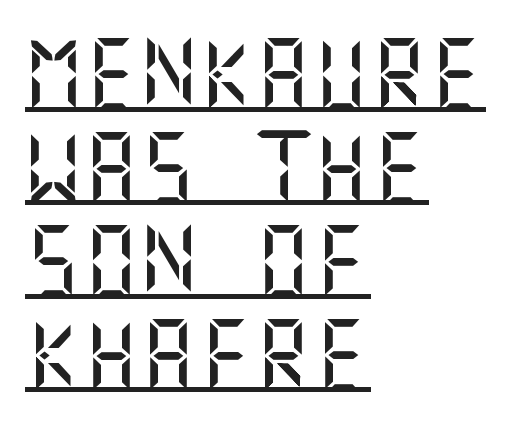
The image shows 72 px sans-serif type, upright; set left-aligned, normal line spacing (1.3x), normal letter spacing, underlined; medium stroke contrast and a large x-height.
